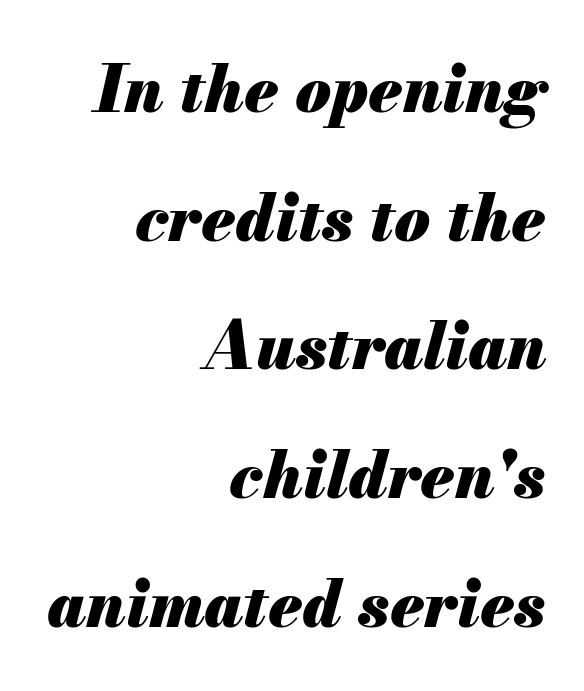
Q: Is the text bold? A: Yes.
Q: Is the text italic (slanted)? A: Yes, it leans right by about 13 degrees.
Q: Is the text underlined? A: No.
Q: How is the paragraph aligned? A: Right-aligned.
Q: Is the spacing between letters normal or unusually wide? A: Normal.
Q: Is the spacing between lines tight, normal or loose? A: Loose.
Q: Width (condensed, normal, or wide)? A: Normal.
Q: Stroke contrast? A: Medium.
Q: x-height? A: Small.
Q: Monospaced? A: No.
